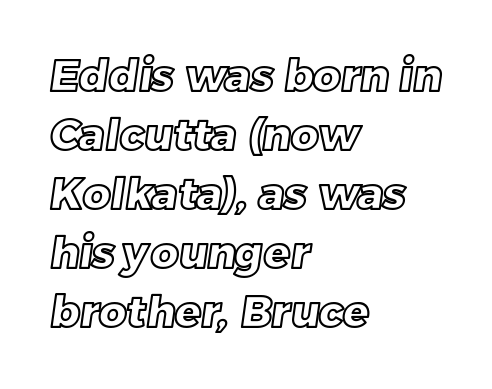
The image shows 43 px text type; set left-aligned, normal line spacing (1.37x), normal letter spacing, not underlined; a large x-height.
